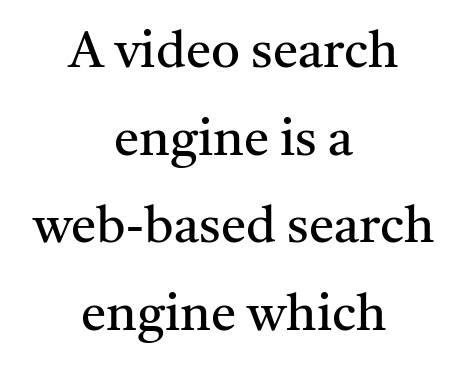
Q: Is the text bold? A: No.
Q: Is the text italic (slanted)? A: No, it is upright.
Q: Is the typeface a serif or a sans-serif typeface? A: Serif.
Q: Is the text underlined? A: No.
Q: How is the paragraph aligned? A: Centered.
Q: Is the spacing between letters normal or unusually wide? A: Normal.
Q: Width (condensed, normal, or wide)? A: Normal.
Q: Stroke contrast? A: Medium.
Q: x-height? A: Medium.
Q: Monospaced? A: No.
